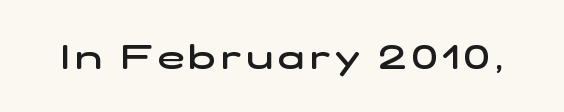
{"serif": "no", "bold": "semi", "weight": "semibold", "width": "wide", "stroke_contrast": "low", "x_height": "medium", "monospaced": "no", "underline": "no", "glyph_px": 35}
